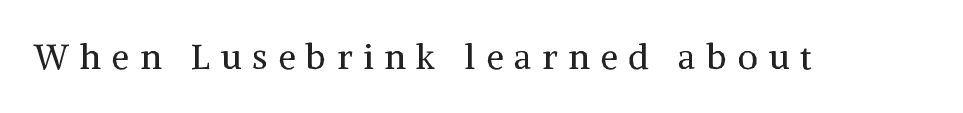
{"serif": "yes", "italic": "no", "bold": "no", "weight": "regular", "width": "normal", "stroke_contrast": "medium", "x_height": "medium", "monospaced": "no", "underline": "no", "letter_spacing": "wide", "letter_spacing_em": 0.31, "glyph_px": 35}
